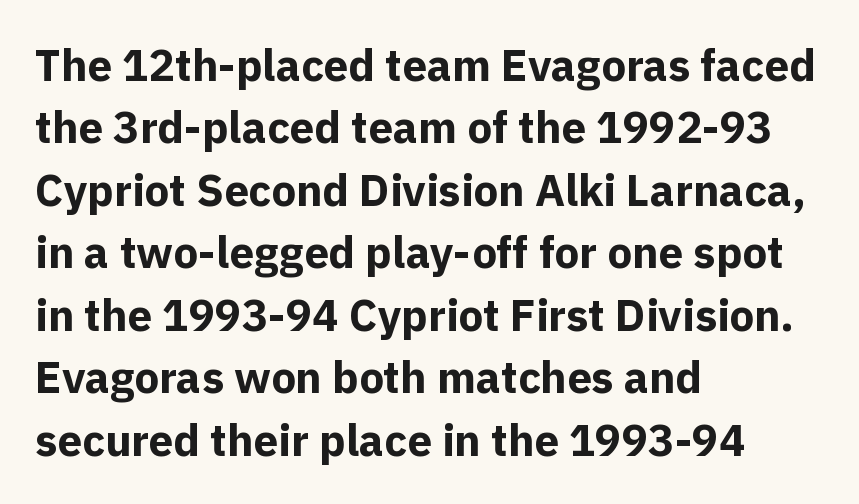
One glance says typical: line gaps are just what's usual. You could not count columns in this text — the font is proportionally spaced. Regarding serifs, this sample does without them. Clear beneath every line of the passage.
